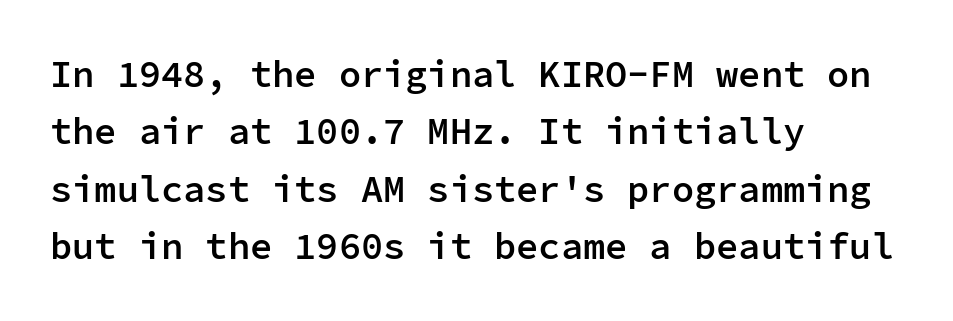
Q: Is the text bold? A: Semi-bold.
Q: Is the text italic (slanted)? A: No, it is upright.
Q: Is the typeface a serif or a sans-serif typeface? A: Sans-serif.
Q: Is the text underlined? A: No.
Q: How is the paragraph aligned? A: Left-aligned.
Q: Is the spacing between letters normal or unusually wide? A: Normal.
Q: Is the spacing between lines tight, normal or loose? A: Normal.
Q: Width (condensed, normal, or wide)? A: Normal.
Q: Stroke contrast? A: Low.
Q: x-height? A: Medium.
Q: Monospaced? A: Yes.
